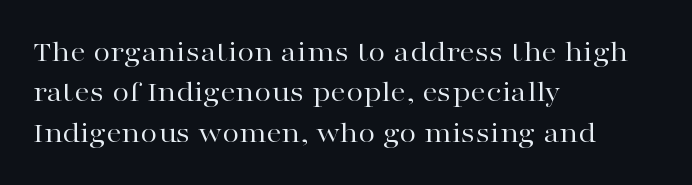
Check the space under the baseline: it is left empty. Serif or sans? Serif — the stroke terminals have little feet. Short and long lines alike share a common starting point at left. Students, observe: this is what conventionally led text looks like. Bold? No — there's no thickening of the strokes. Inter-character spacing is left at the font's built-in metrics.
